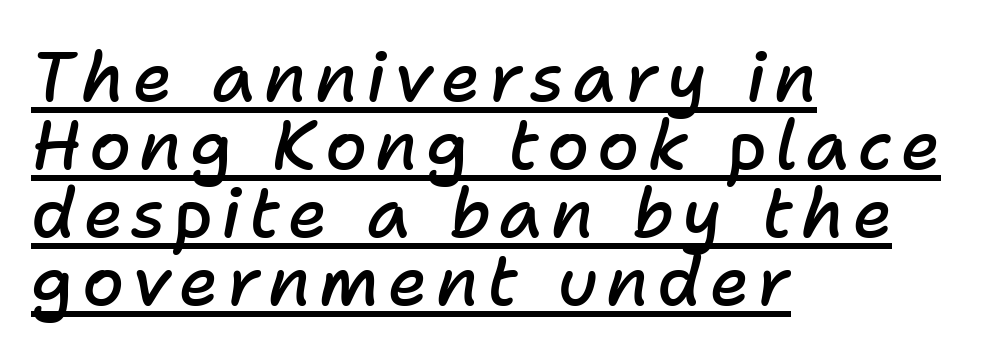
The paragraph shown leans on its left margin. These words are printed semibold, heavier than regular yet not bold. Check the space under the baseline: a stroke is drawn there. This sample trades vertical openness for compactness between lines. Each letter keeps its own natural width here, so spacing adapts to shape. There's an unmistakable incline to the writing here.
